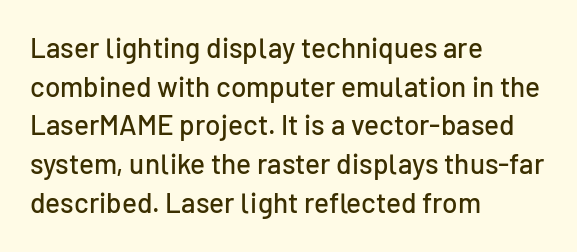
{"serif": "no", "italic": "no", "width": "normal", "stroke_contrast": "low", "x_height": "medium", "monospaced": "no", "underline": "no", "align": "left", "line_spacing": "normal", "line_spacing_ratio": 1.38, "letter_spacing": "normal", "letter_spacing_em": 0.0, "glyph_px": 28}
